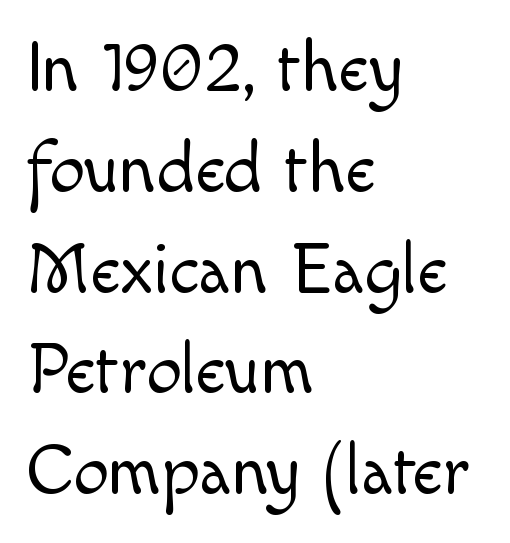
Q: Is the text bold? A: No.
Q: Is the text italic (slanted)? A: No, it is upright.
Q: Is the typeface a serif or a sans-serif typeface? A: Sans-serif.
Q: Is the text underlined? A: No.
Q: How is the paragraph aligned? A: Left-aligned.
Q: Is the spacing between letters normal or unusually wide? A: Normal.
Q: Is the spacing between lines tight, normal or loose? A: Normal.
Q: Width (condensed, normal, or wide)? A: Normal.
Q: x-height? A: Small.
Q: Monospaced? A: No.
